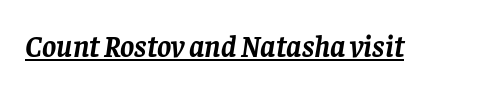
The image shows 30 px semibold serif type, italic (leaning right); set normal letter spacing, underlined; low stroke contrast and a large x-height.
